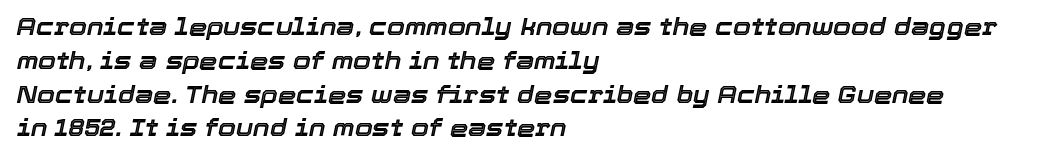
The image shows 23 px text type, italic (leaning right); set left-aligned, normal line spacing (1.47x), normal letter spacing, not underlined.
